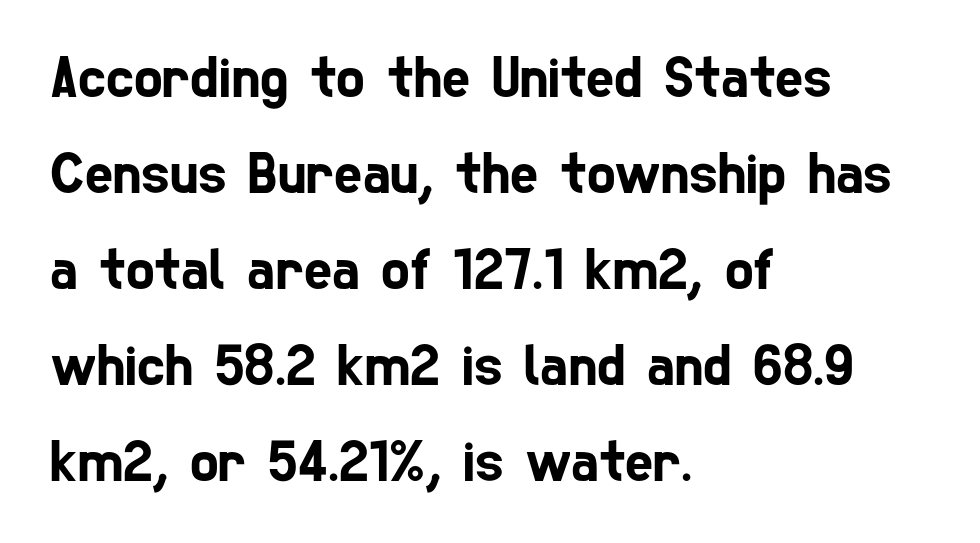
Which margin do the lines hug? The left one — the right edge is uneven. The passage shown is typeset with a sans-serif family. Looks like regular typesetting: each glyph gets only the width it needs. A clean baseline with only descenders dipping below it.
